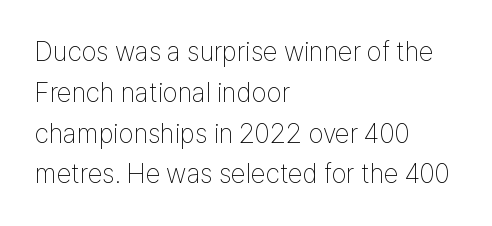
The passage shown stacks its lines at a standard gap. Plain, unruled lines of type. Summary of weight: not heavy and not bold. The rendering keeps characters at their native spacing. Notice how the stems are strictly vertical — no italics here.
